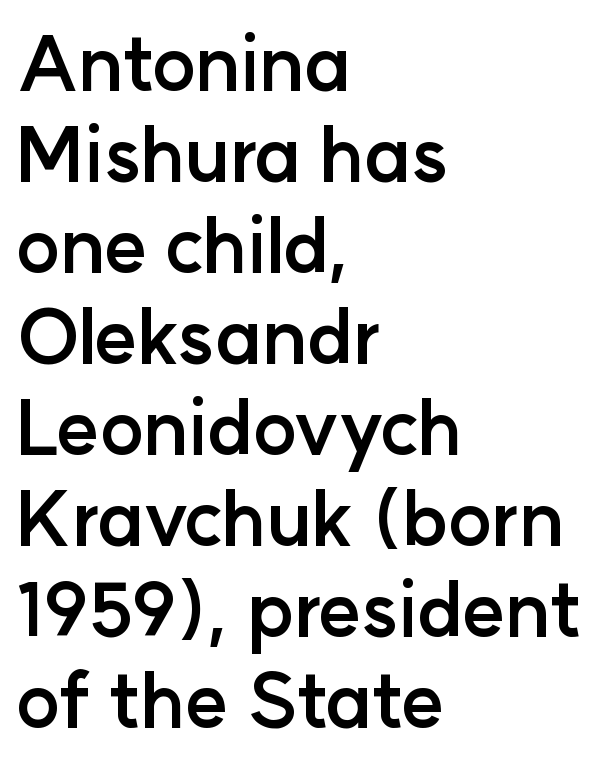
Look at the bottom of the vertical strokes: they stop flat, with no serifs. Where is the straight margin? On the left. Standard letterfit; no display-style spreading of the glyphs. The space beneath each line is pristine and unruled.
